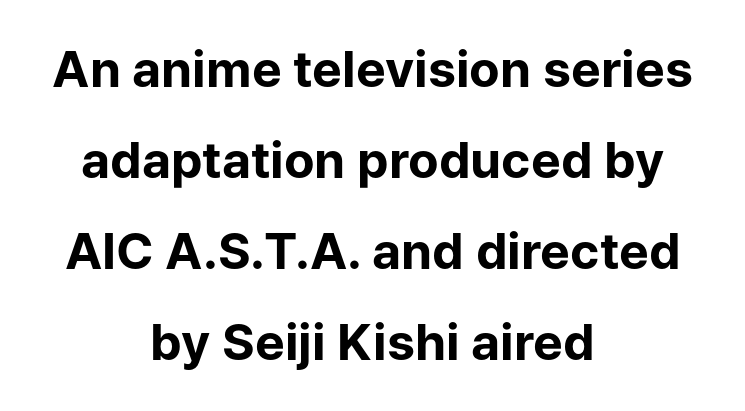
{"serif": "no", "italic": "no", "bold": "yes", "weight": "bold", "width": "normal", "stroke_contrast": "low", "x_height": "medium", "monospaced": "no", "underline": "no", "align": "center", "line_spacing_ratio": 1.82, "letter_spacing": "normal", "letter_spacing_em": 0.0, "glyph_px": 50}
